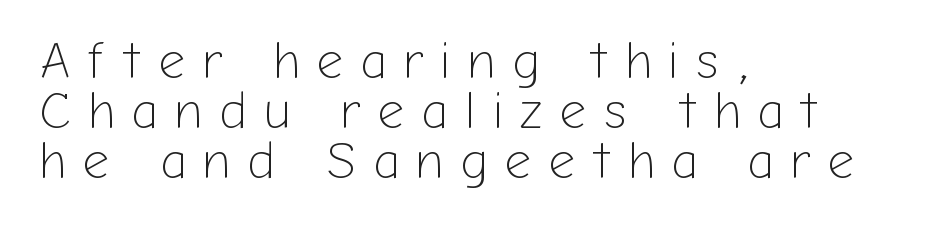
{"serif": "no", "italic": "no", "bold": "no", "weight": "light", "width": "normal", "stroke_contrast": "low", "x_height": "medium", "monospaced": "no", "underline": "no", "align": "left", "line_spacing": "tight", "line_spacing_ratio": 0.96, "letter_spacing": "wide", "letter_spacing_em": 0.33, "glyph_px": 52}
